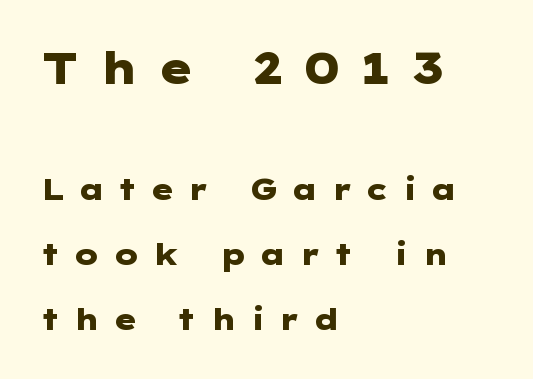
{"serif": "no", "italic": "no", "bold": "yes", "weight": "heavy", "width": "wide", "stroke_contrast": "low", "x_height": "medium", "underline": "no", "align": "left", "line_spacing": "loose", "line_spacing_ratio": 2.23, "letter_spacing": "wide", "letter_spacing_em": 0.44, "larger_block": "first", "size_ratio": 1.48, "glyph_px": 43}
